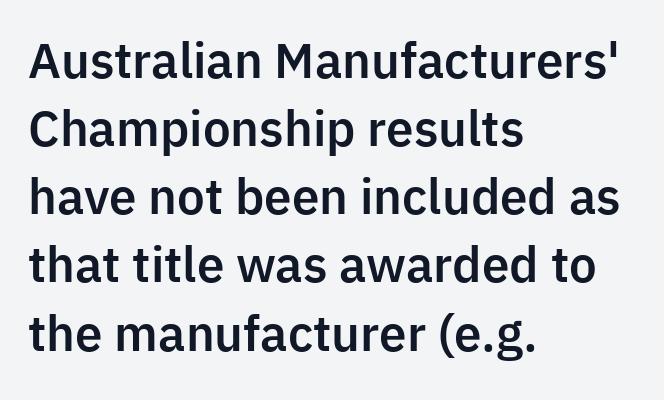
The image shows 47 px sans-serif type, upright; set left-aligned, normal line spacing (1.45x), normal letter spacing, not underlined; low stroke contrast and a medium x-height.
